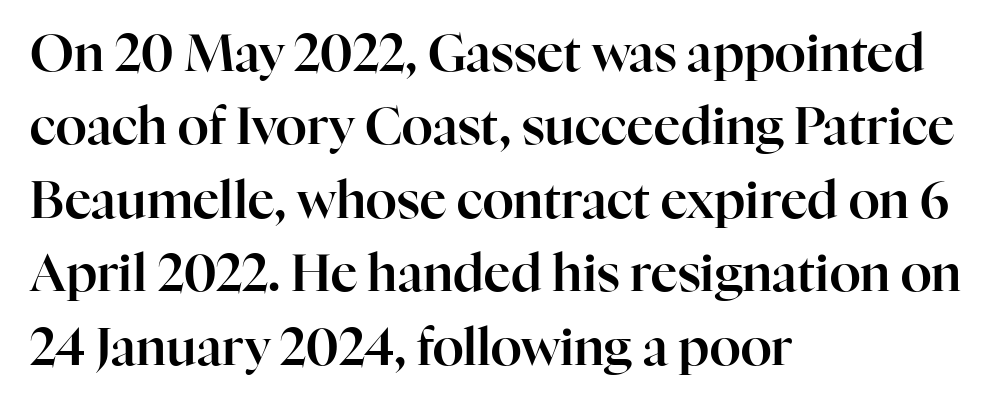
Has an underline been added? It has not. Tracking here is standard; glyphs follow each other at the usual distance. This is serif lettering, the kind often seen in printed books. Notice how the stems are strictly vertical — no italics here. In CSS terms this would be text-align: left. Spacing verdict: proportional, widths tailored to each character.
